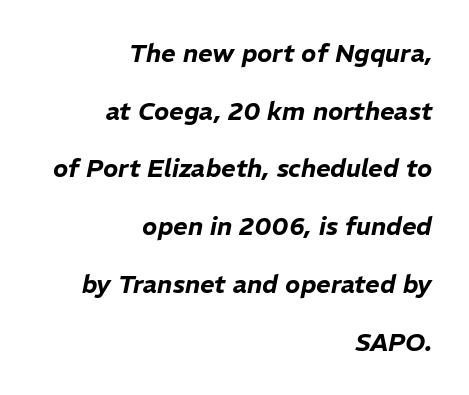
{"italic": "yes", "lean": "right", "slant_degrees": 11, "underline": "no", "align": "right", "line_spacing": "loose", "line_spacing_ratio": 2.31, "letter_spacing": "normal", "letter_spacing_em": 0.0, "glyph_px": 25}
